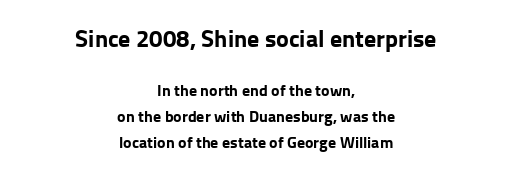
The image shows 24 px bold type, upright; set centered, normal line spacing (1.63x), normal letter spacing, not underlined; the first (top) block is 1.5x larger.
